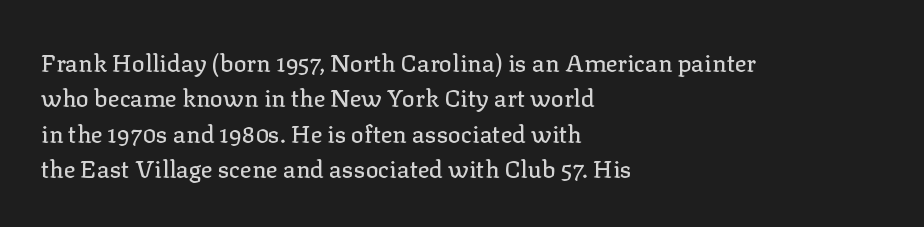
The image shows 24 px text type, upright; set left-aligned, normal line spacing (1.47x), normal letter spacing, not underlined.
